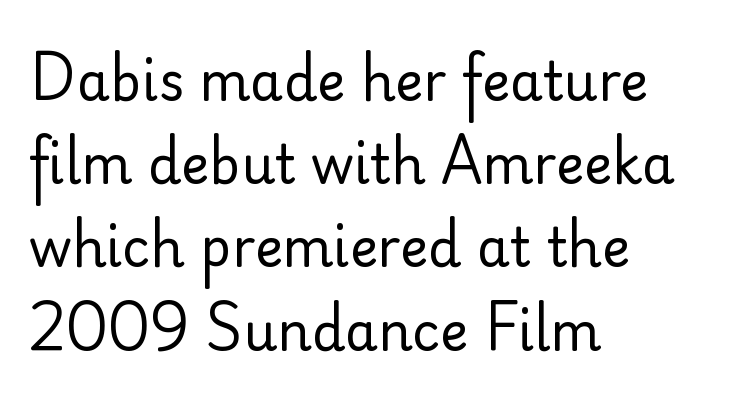
Q: Is the text bold? A: No.
Q: Is the text italic (slanted)? A: No, it is upright.
Q: Is the typeface a serif or a sans-serif typeface? A: Sans-serif.
Q: Is the text underlined? A: No.
Q: How is the paragraph aligned? A: Left-aligned.
Q: Is the spacing between letters normal or unusually wide? A: Normal.
Q: Is the spacing between lines tight, normal or loose? A: Normal.
Q: Width (condensed, normal, or wide)? A: Normal.
Q: Stroke contrast? A: Low.
Q: x-height? A: Small.
Q: Monospaced? A: No.
